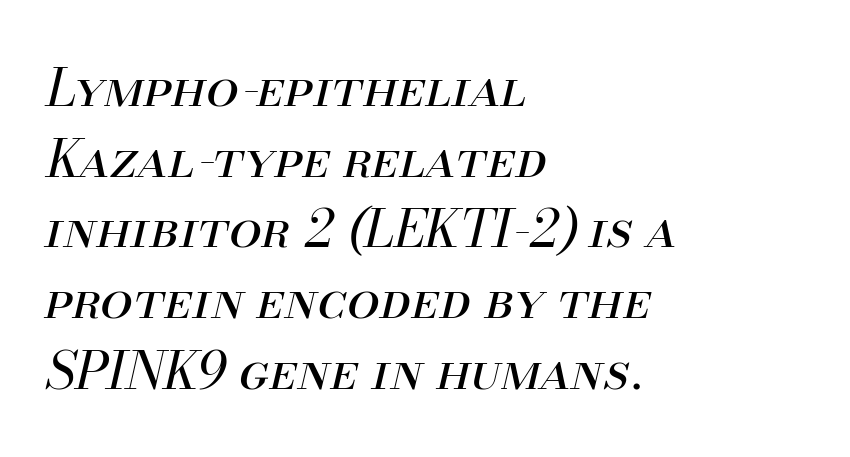
Does the leading feel generous? No, just average. Each row of text sits above clean, open space. Leftover space on each line is placed entirely after the last word. Default kerning and tracking; the words read as compact shapes.
